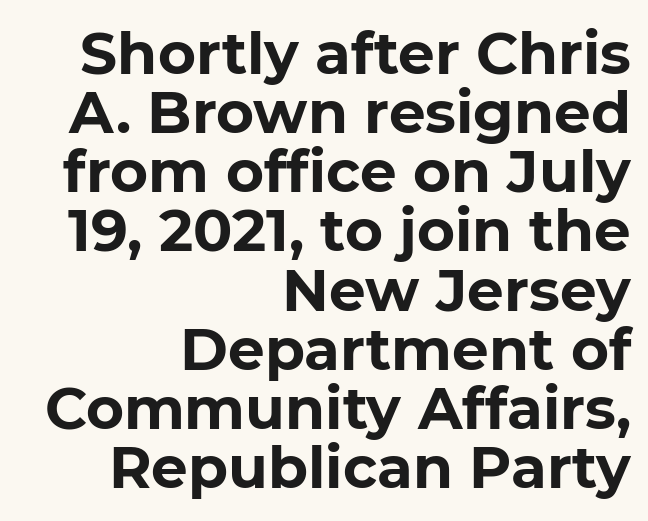
{"serif": "no", "italic": "no", "bold": "yes", "weight": "bold", "width": "normal", "stroke_contrast": "low", "x_height": "medium", "monospaced": "no", "underline": "no", "align": "right", "line_spacing": "tight", "line_spacing_ratio": 1.02, "letter_spacing": "normal", "letter_spacing_em": 0.0, "glyph_px": 58}
